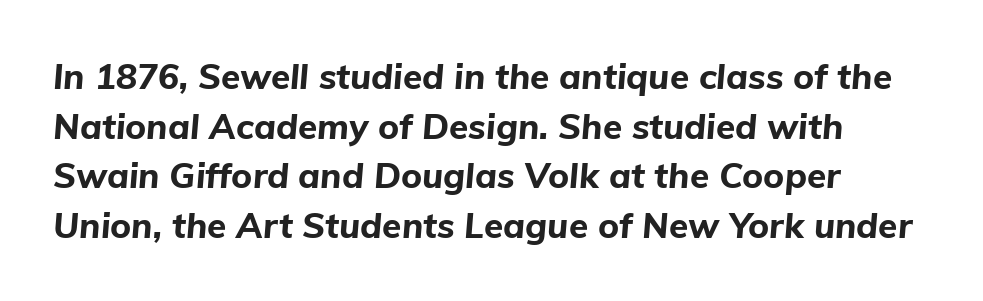
The image shows 35 px bold type, italic (leaning right); set left-aligned, normal line spacing (1.42x), normal letter spacing, not underlined; low stroke contrast and a medium x-height.
